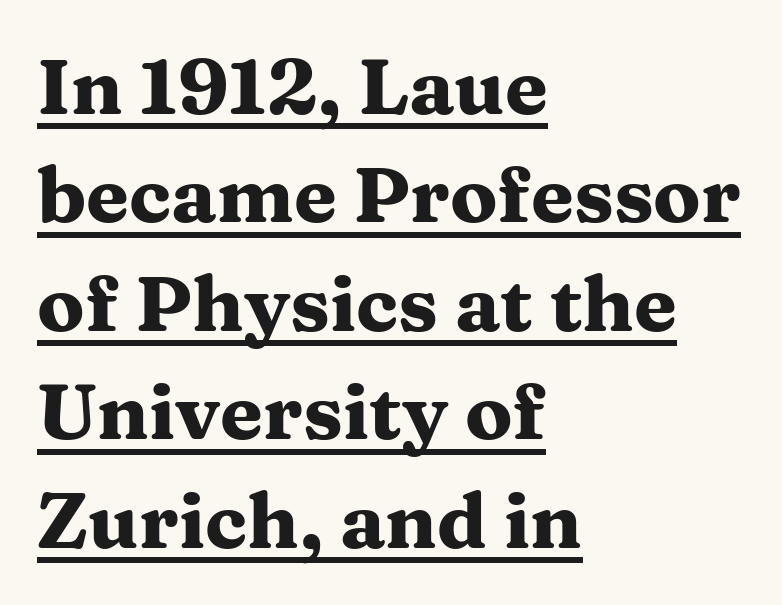
Q: Is the text bold? A: Yes.
Q: Is the text italic (slanted)? A: No, it is upright.
Q: Is the typeface a serif or a sans-serif typeface? A: Serif.
Q: Is the text underlined? A: Yes.
Q: How is the paragraph aligned? A: Left-aligned.
Q: Is the spacing between letters normal or unusually wide? A: Normal.
Q: Is the spacing between lines tight, normal or loose? A: Normal.
Q: Width (condensed, normal, or wide)? A: Wide.
Q: Stroke contrast? A: Medium.
Q: x-height? A: Medium.
Q: Monospaced? A: No.
